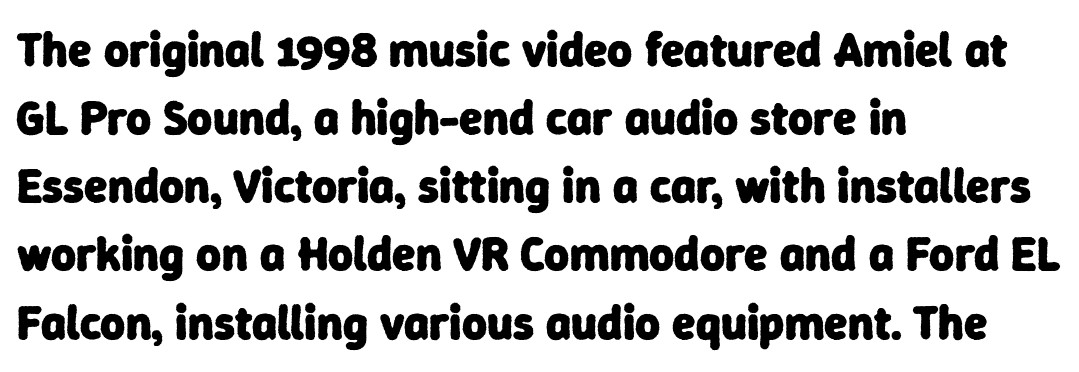
{"serif": "no", "bold": "yes", "weight": "heavy", "width": "normal", "stroke_contrast": "low", "x_height": "medium", "monospaced": "no", "underline": "no", "align": "left", "line_spacing": "normal", "line_spacing_ratio": 1.42, "letter_spacing": "normal", "letter_spacing_em": 0.0, "glyph_px": 48}
